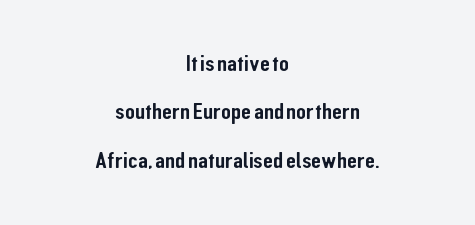
{"italic": "no", "underline": "no", "align": "center", "line_spacing": "loose", "line_spacing_ratio": 2.1, "letter_spacing": "normal", "letter_spacing_em": 0.0, "glyph_px": 23}
